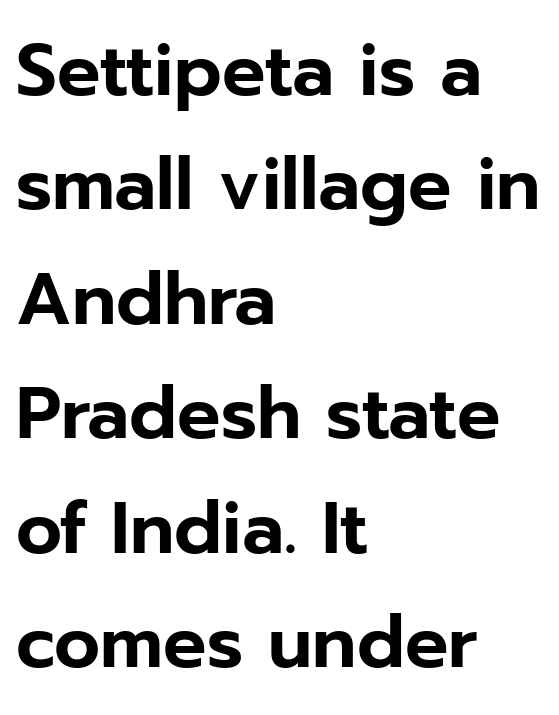
{"serif": "no", "italic": "no", "width": "normal", "stroke_contrast": "low", "x_height": "medium", "monospaced": "no", "underline": "no", "align": "left", "line_spacing": "normal", "line_spacing_ratio": 1.59, "letter_spacing": "normal", "letter_spacing_em": 0.0, "glyph_px": 72}
